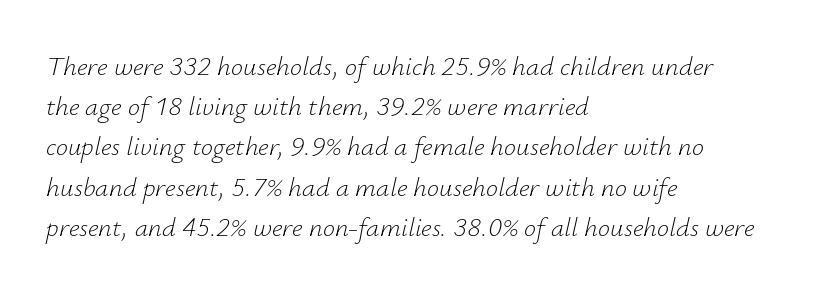
Q: Is the text bold? A: No.
Q: Is the text italic (slanted)? A: Yes, it leans right by about 12 degrees.
Q: Is the text underlined? A: No.
Q: How is the paragraph aligned? A: Left-aligned.
Q: Is the spacing between letters normal or unusually wide? A: Normal.
Q: Is the spacing between lines tight, normal or loose? A: Normal.
